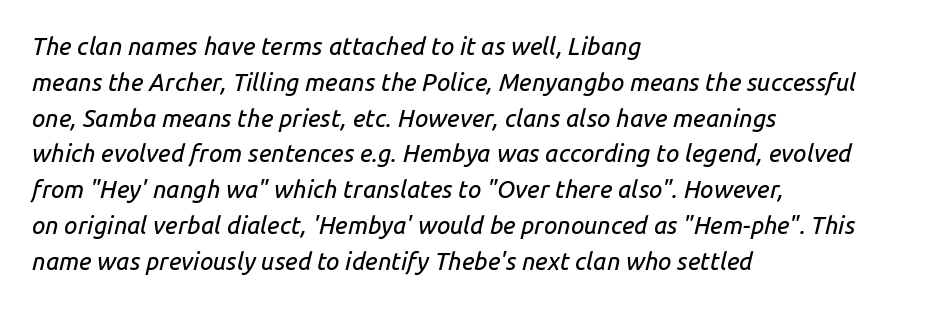
{"italic": "yes", "lean": "right", "slant_degrees": 14, "underline": "no", "align": "left", "line_spacing": "normal", "line_spacing_ratio": 1.49, "letter_spacing": "normal", "letter_spacing_em": 0.0, "glyph_px": 24}
